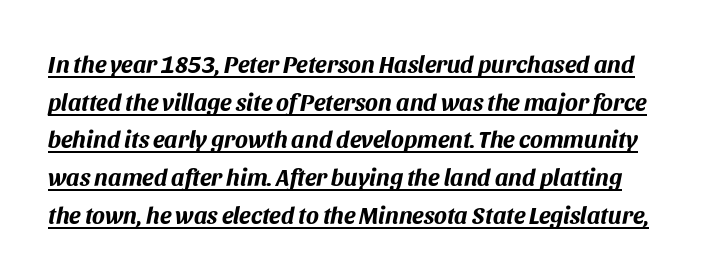
The image shows 24 px bold type, italic (leaning right); set normal line spacing (1.57x), normal letter spacing, underlined.
